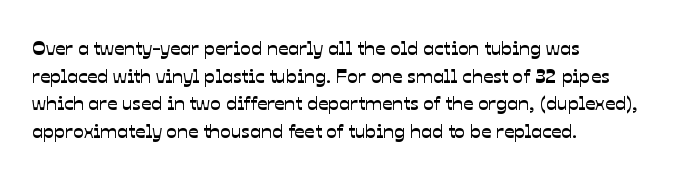
Q: Is the text underlined? A: No.
Q: How is the paragraph aligned? A: Left-aligned.
Q: Is the spacing between letters normal or unusually wide? A: Normal.
Q: Is the spacing between lines tight, normal or loose? A: Normal.
